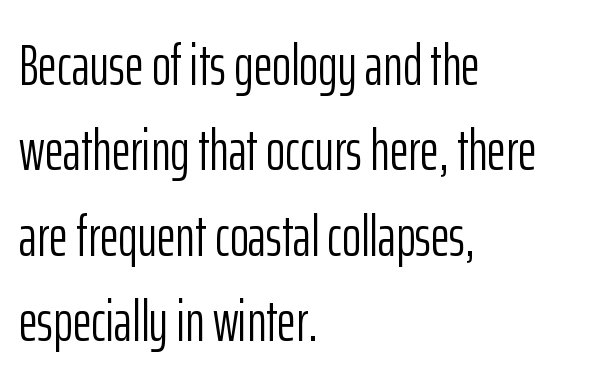
The image shows 58 px light, condensed sans-serif type, upright; set left-aligned, normal line spacing (1.47x), normal letter spacing, not underlined; low stroke contrast and a medium x-height.
